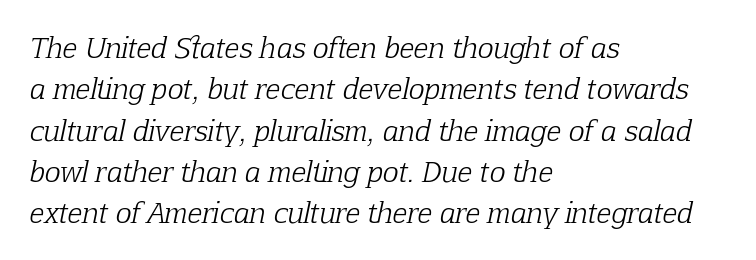
The compositor pushed each line to the left boundary. Baseline-to-baseline distance is the conventional proportion of letter height. The whole block is typeset with a tilt. The passage shown has conventional tracking throughout. Weight: not bold — regular or lighter.
